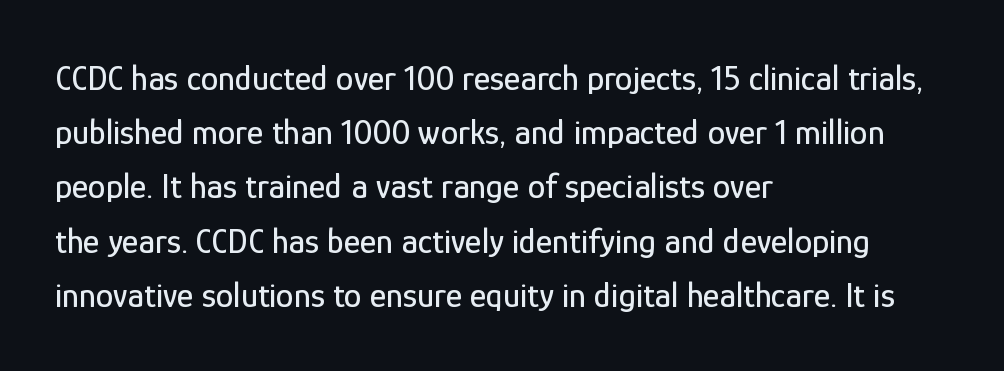
A typesetter would call this leading conventional body-copy spacing. What kind of face is this? One without serifs — a sans. Characters follow at the spacing the type designer built in. Visually the block forms a straight wall on the left and a jagged coastline on the right. The space directly below the letters is spotless. The type sits square on the baseline with zero lean.
